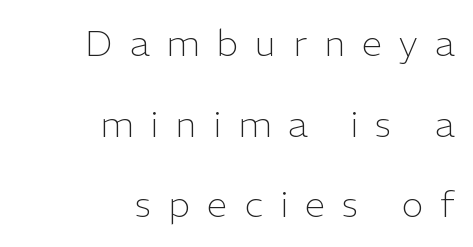
The image shows 37 px light sans-serif type, upright; set right-aligned, loose line spacing (2.18x), unusually wide letter spacing (+0.46 em), not underlined; low stroke contrast and a medium x-height.
